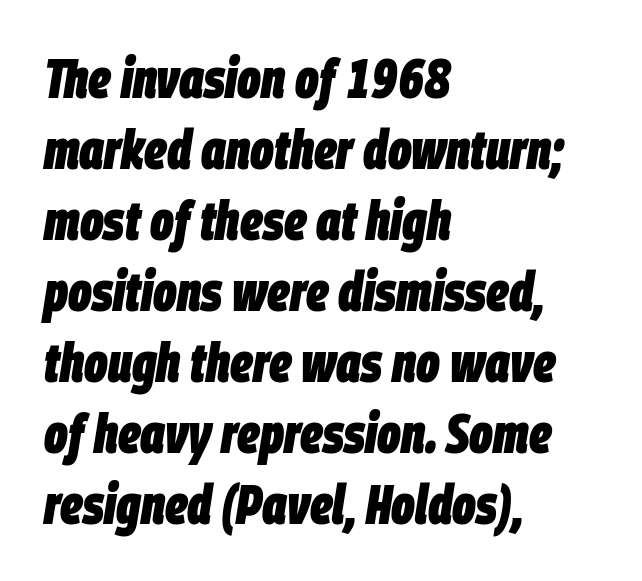
Q: Is the text bold? A: Yes.
Q: Is the text italic (slanted)? A: Yes, it leans right by about 9 degrees.
Q: Is the text underlined? A: No.
Q: How is the paragraph aligned? A: Left-aligned.
Q: Is the spacing between letters normal or unusually wide? A: Normal.
Q: Is the spacing between lines tight, normal or loose? A: Normal.
Q: Width (condensed, normal, or wide)? A: Condensed.
Q: Stroke contrast? A: Low.
Q: x-height? A: Large.
Q: Monospaced? A: No.
